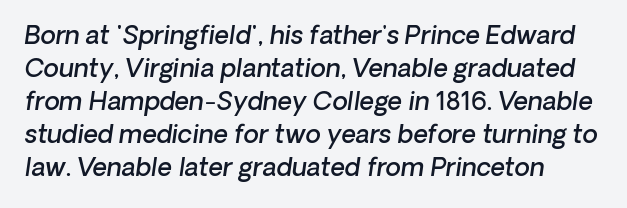
{"bold": "semi", "underline": "no", "line_spacing": "normal", "line_spacing_ratio": 1.32, "letter_spacing": "normal", "letter_spacing_em": 0.0, "glyph_px": 25}
